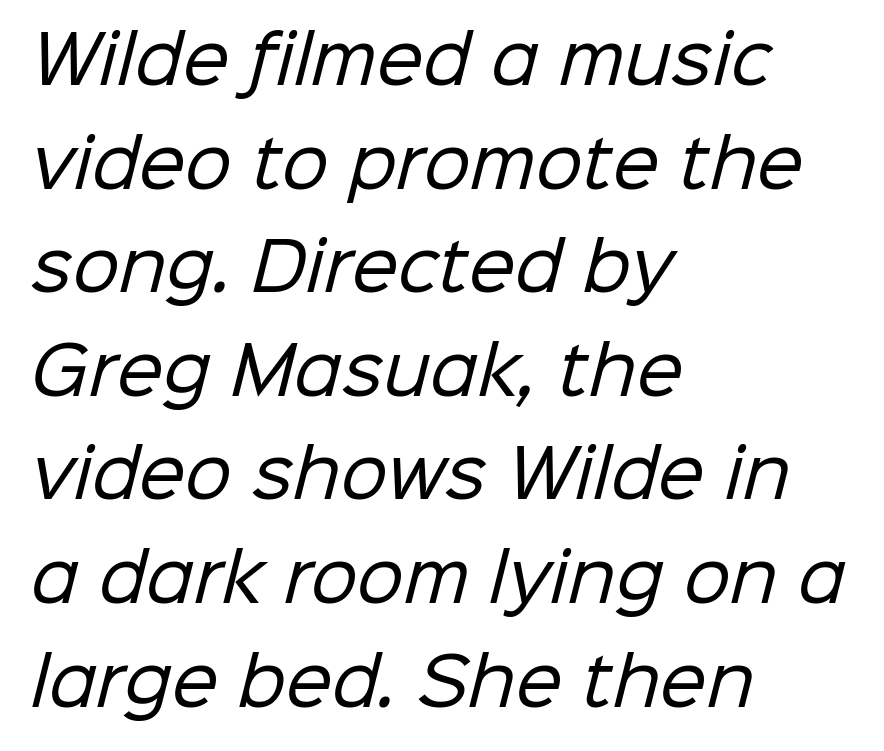
{"serif": "no", "bold": "no", "weight": "regular", "width": "normal", "stroke_contrast": "low", "x_height": "medium", "monospaced": "no", "underline": "no", "align": "left", "line_spacing": "normal", "line_spacing_ratio": 1.57, "letter_spacing": "normal", "letter_spacing_em": 0.0, "glyph_px": 66}
